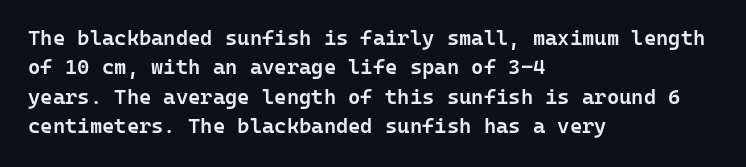
The image shows 21 px text type, upright; set left-aligned, normal line spacing (1.4x), normal letter spacing, not underlined.
